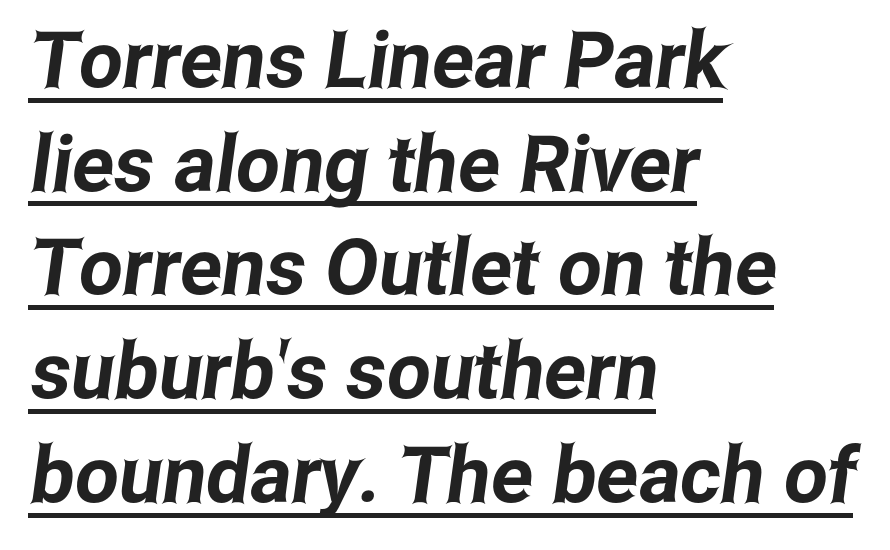
Each new line begins a customary step beneath the previous one. Looks like regular typesetting: each glyph gets only the width it needs. The setting favours the left margin, as ordinary paragraphs usually do. The horizontal fit of the characters is conventional and even. Is there an underline? Yes — a line sits under the letters.
